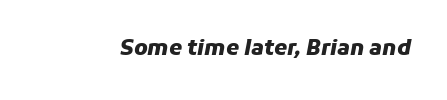
Pretty heavy lettering here — definitely bold. Each word holds together tightly as a unit, with standard inter-letter gaps. Emphasis-style slanted type is in use. Only glyphs here, with clear space below each row.
